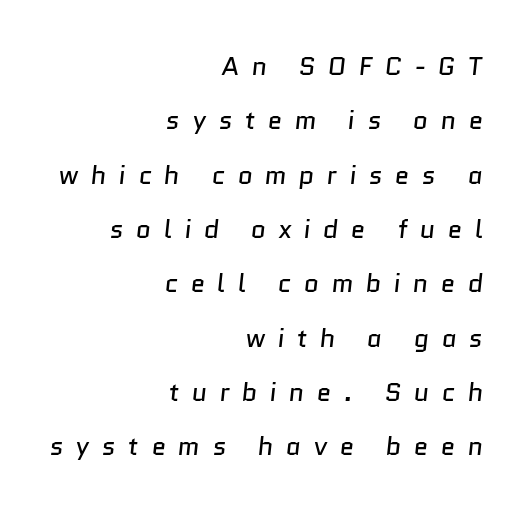
{"bold": "no", "underline": "no", "align": "right", "line_spacing": "loose", "line_spacing_ratio": 2.09, "letter_spacing": "wide", "letter_spacing_em": 0.48, "glyph_px": 26}
